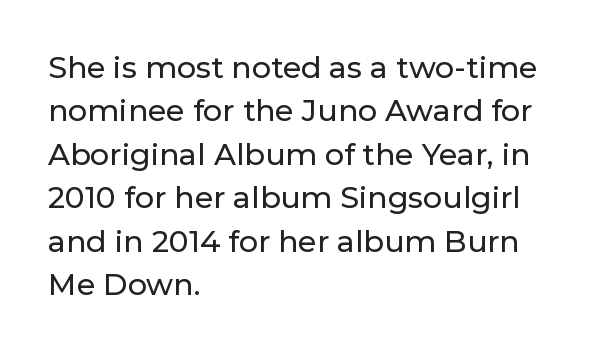
Q: Is the text italic (slanted)? A: No, it is upright.
Q: Is the typeface a serif or a sans-serif typeface? A: Sans-serif.
Q: Is the text underlined? A: No.
Q: How is the paragraph aligned? A: Left-aligned.
Q: Is the spacing between letters normal or unusually wide? A: Normal.
Q: Is the spacing between lines tight, normal or loose? A: Normal.
Q: Width (condensed, normal, or wide)? A: Normal.
Q: Stroke contrast? A: Low.
Q: x-height? A: Medium.
Q: Monospaced? A: No.
